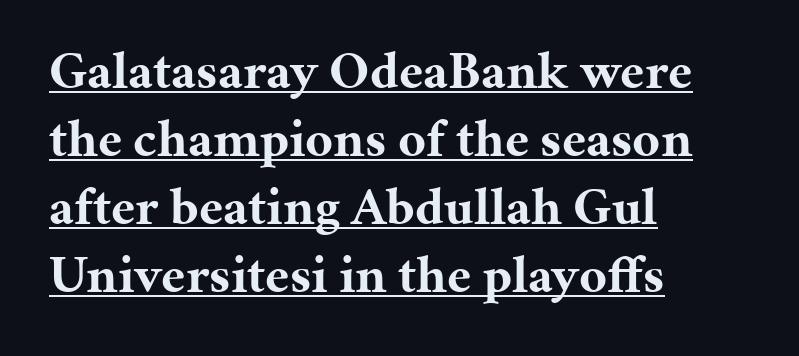
Q: Is the text bold? A: Yes.
Q: Is the text italic (slanted)? A: No, it is upright.
Q: Is the typeface a serif or a sans-serif typeface? A: Serif.
Q: Is the text underlined? A: Yes.
Q: How is the paragraph aligned? A: Left-aligned.
Q: Is the spacing between letters normal or unusually wide? A: Normal.
Q: Is the spacing between lines tight, normal or loose? A: Normal.
Q: Width (condensed, normal, or wide)? A: Normal.
Q: Stroke contrast? A: Medium.
Q: x-height? A: Medium.
Q: Monospaced? A: No.
